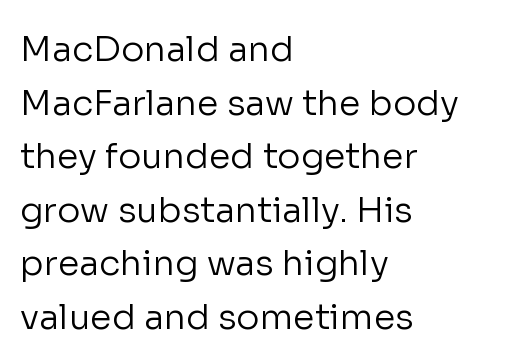
{"serif": "no", "italic": "no", "bold": "no", "weight": "regular", "width": "normal", "stroke_contrast": "low", "x_height": "medium", "monospaced": "no", "underline": "no", "align": "left", "line_spacing": "normal", "line_spacing_ratio": 1.53, "letter_spacing": "normal", "letter_spacing_em": 0.0, "glyph_px": 35}
